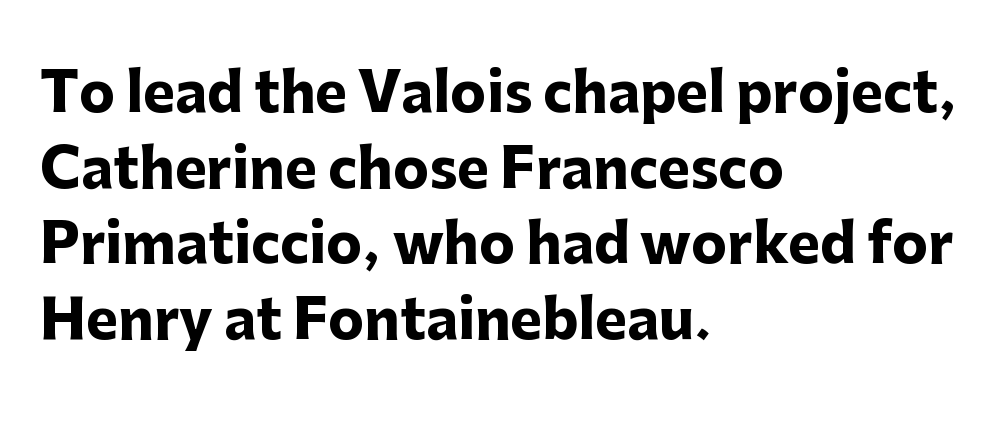
Q: Is the text bold? A: Yes.
Q: Is the text italic (slanted)? A: No, it is upright.
Q: Is the typeface a serif or a sans-serif typeface? A: Sans-serif.
Q: Is the text underlined? A: No.
Q: How is the paragraph aligned? A: Left-aligned.
Q: Is the spacing between letters normal or unusually wide? A: Normal.
Q: Is the spacing between lines tight, normal or loose? A: Normal.
Q: Width (condensed, normal, or wide)? A: Normal.
Q: Stroke contrast? A: Low.
Q: x-height? A: Medium.
Q: Monospaced? A: No.
